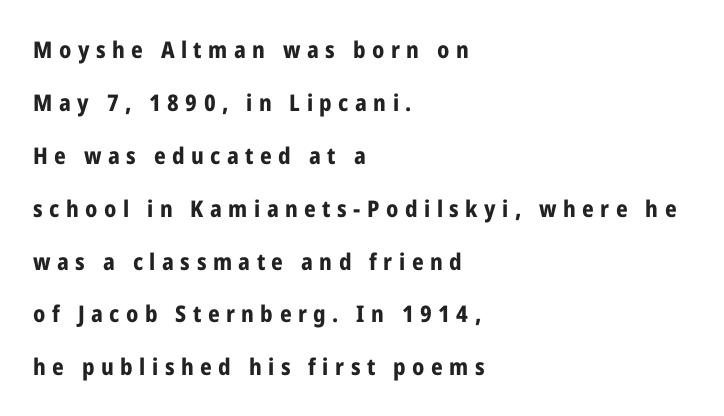
Which margin do the lines hug? The left one — the right edge is uneven. Inter-character spacing is expanded well beyond the font's built-in metrics. Unlike italic type, these characters show no tilt at all. Just letters on the line, the space beneath them empty. Typesetter's note: full bold, strokes at maximum text heaviness.
